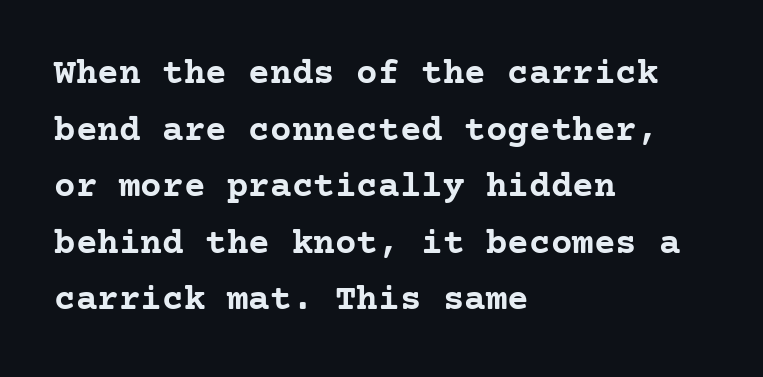
Q: Is the text bold? A: Yes.
Q: Is the text italic (slanted)? A: No, it is upright.
Q: Is the typeface a serif or a sans-serif typeface? A: Serif.
Q: Is the text underlined? A: No.
Q: How is the paragraph aligned? A: Left-aligned.
Q: Is the spacing between letters normal or unusually wide? A: Normal.
Q: Is the spacing between lines tight, normal or loose? A: Normal.
Q: Width (condensed, normal, or wide)? A: Normal.
Q: Stroke contrast? A: Low.
Q: x-height? A: Medium.
